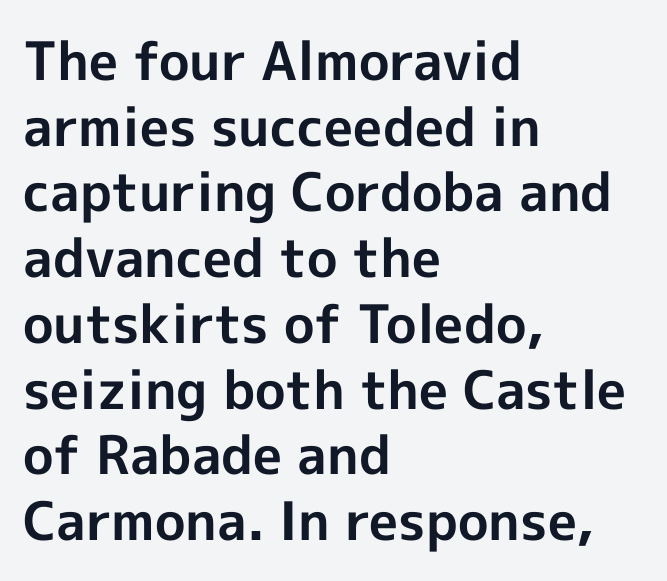
{"serif": "no", "italic": "no", "bold": "yes", "weight": "bold", "width": "normal", "x_height": "medium", "monospaced": "no", "underline": "no", "align": "left", "line_spacing_ratio": 1.24, "letter_spacing": "normal", "letter_spacing_em": 0.0, "glyph_px": 53}
